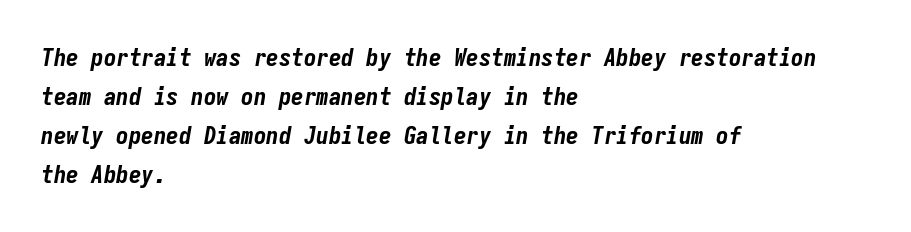
The image shows 25 px bold type, italic (leaning right); set left-aligned, normal line spacing (1.56x), normal letter spacing, not underlined.
